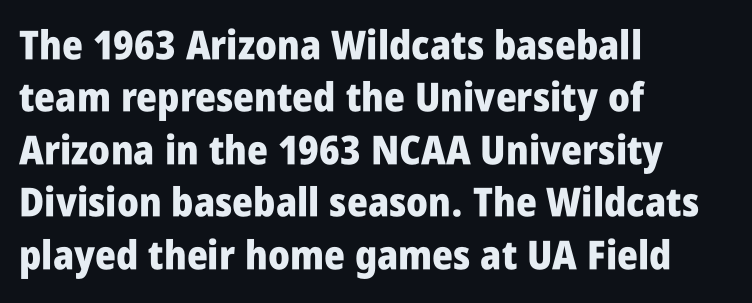
Examine the stroke ends and you'll find no serifs. In CSS terms this would be text-align: left. This sample keeps an unexceptional amount of space between lines. Descender tails drop into unmarked territory. How are the letters spaced? Ordinarily, with no added tracking. A typesetter would call this proportional, since set widths differ per character.
